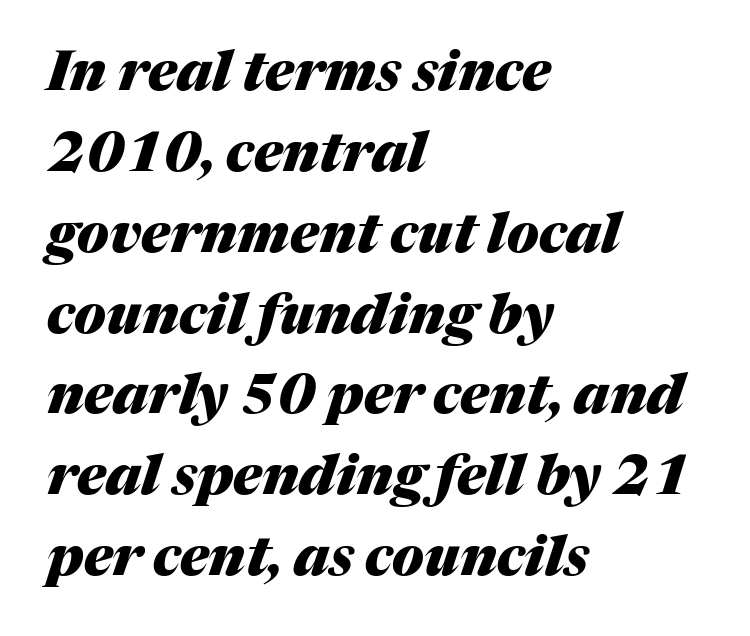
Strong, thick strokes mark this as bold type. Spacing verdict: proportional, widths tailored to each character. The rag falls on the right side of this text block. The passage shown stacks its lines at a standard gap.
